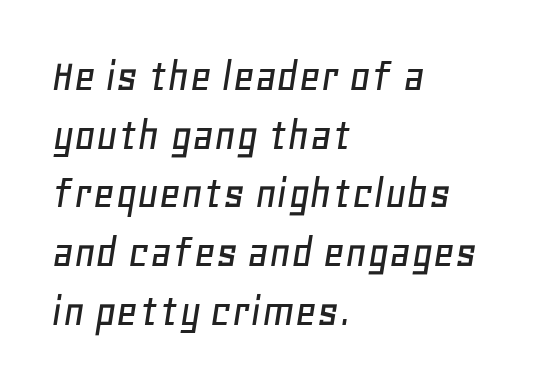
Typeset ragged right — the left edge is the straight one. The strip under each line holds only bare page. You could not count columns in this text — the font is proportionally spaced. In terms of letterspacing, this is plain default setting. This is oblique type, the kind used for emphasis or titles.
